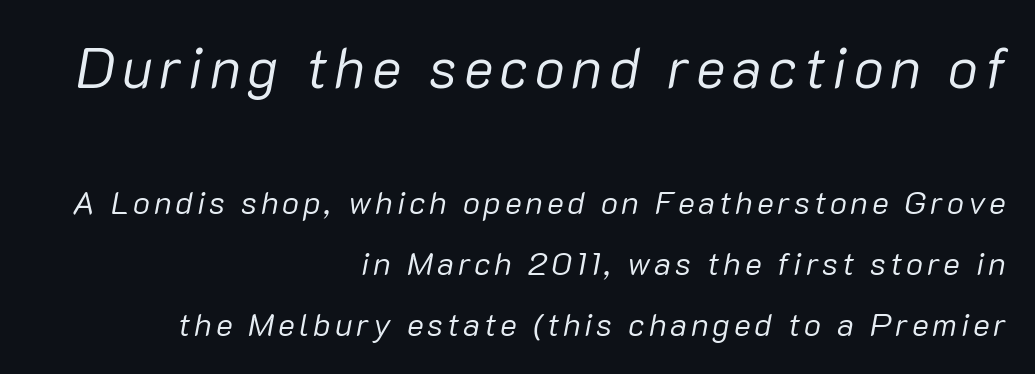
The text block is weighted toward the right margin, trailing off unevenly leftward. The leading is generous, giving the passage an open texture. Descender tails drop into unmarked territory. Character size in the leading block exceeds that of the trailing block. Ink coverage per letter is moderate at most.
